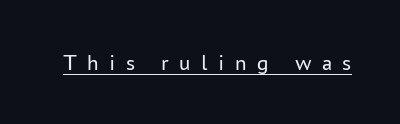
The image shows 23 px text type, upright; set unusually wide letter spacing (+0.45 em), underlined.
